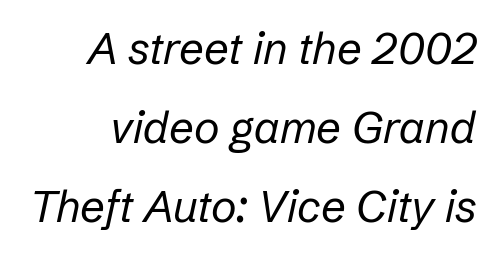
Underline: absent. Each word holds together tightly as a unit, with standard inter-letter gaps. This sample has the flowing, uneven cadence of proportional lettering. The font sits on the lighter half of the weight spectrum, regular included. The passage shown leans; its letterforms are oblique.
